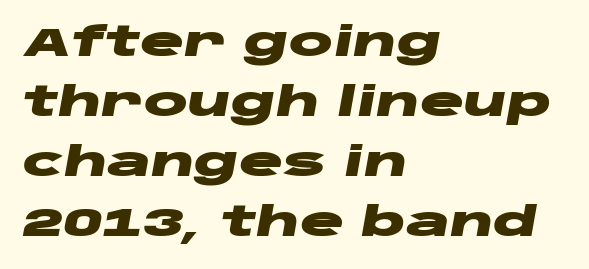
Is this a fixed-width face? No — the glyphs have proportional, varying widths. Typesetter's note: full bold, strokes at maximum text heaviness. It's the slanting kind of type. Caption: standard tracking, unaltered. If you measured baseline to baseline, you'd find a middling distance. Letters rest on an invisible, unmarked baseline.
